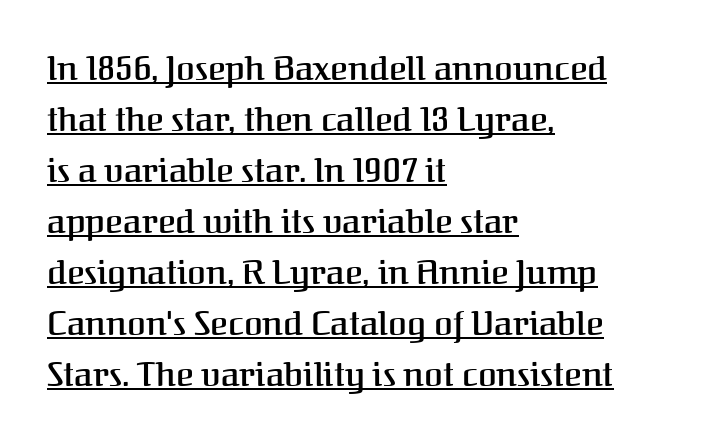
The image shows 34 px semibold serif type, upright; set left-aligned, normal line spacing (1.5x), normal letter spacing, underlined; medium stroke contrast and a medium x-height.
